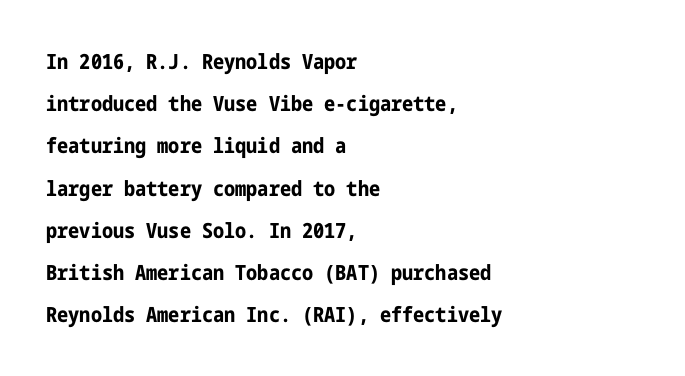
{"italic": "no", "bold": "yes", "underline": "no", "align": "left", "line_spacing": "loose", "line_spacing_ratio": 2.01, "letter_spacing": "normal", "letter_spacing_em": 0.0, "glyph_px": 21}
